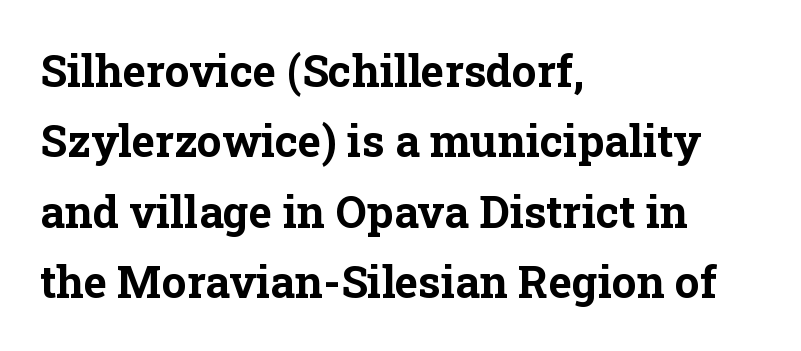
Descenders hang freely into open space. The rendering uses natural spacing where letterforms have individual widths. When letters stand straight like this, we call the style roman or upright. Spacing between characters is what you'd get straight out of the box. Old-style or modern, the face here clearly has serifs.
